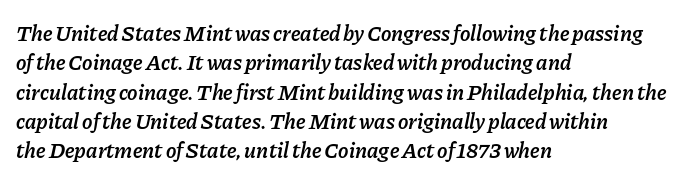
The baseline area is clear. The face used here has a pronounced slope to its letters. The lines are quadded left. Leading matches the norm, producing a regular column. Semibold letterforms, between regular and bold.
